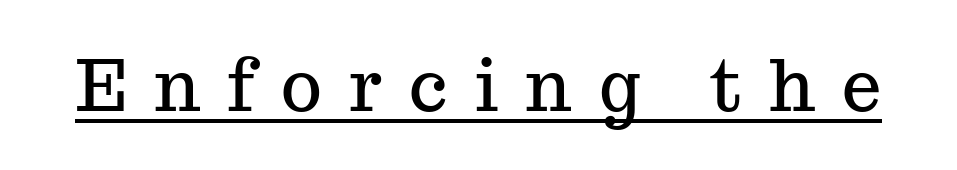
Q: Is the text italic (slanted)? A: No, it is upright.
Q: Is the typeface a serif or a sans-serif typeface? A: Serif.
Q: Is the text underlined? A: Yes.
Q: Is the spacing between letters normal or unusually wide? A: Unusually wide.
Q: Width (condensed, normal, or wide)? A: Normal.
Q: Stroke contrast? A: Medium.
Q: x-height? A: Medium.
Q: Monospaced? A: No.
